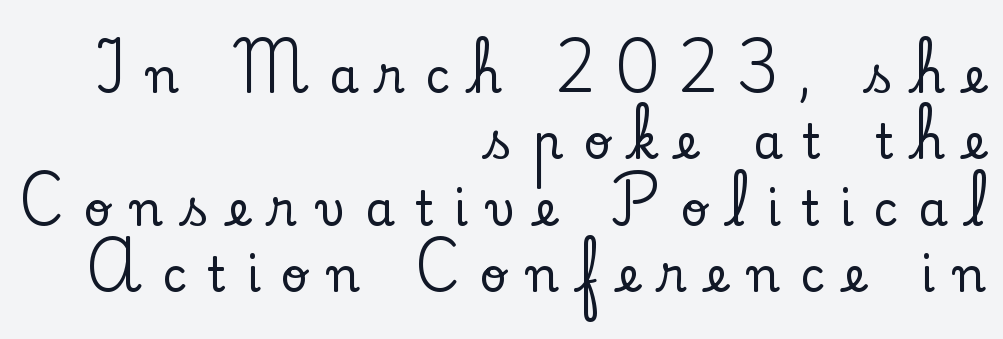
Q: Is the text italic (slanted)? A: No, it is upright.
Q: Is the typeface a serif or a sans-serif typeface? A: Serif.
Q: Is the text underlined? A: No.
Q: How is the paragraph aligned? A: Right-aligned.
Q: Is the spacing between letters normal or unusually wide? A: Unusually wide.
Q: Is the spacing between lines tight, normal or loose? A: Normal.
Q: Width (condensed, normal, or wide)? A: Normal.
Q: Stroke contrast? A: Low.
Q: x-height? A: Small.
Q: Monospaced? A: No.
